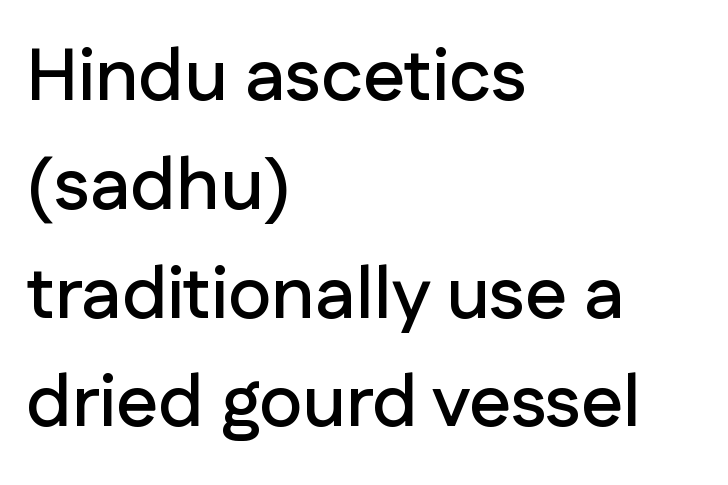
{"serif": "no", "italic": "no", "width": "normal", "stroke_contrast": "low", "x_height": "medium", "monospaced": "no", "underline": "no", "align": "left", "line_spacing": "normal", "line_spacing_ratio": 1.47, "letter_spacing": "normal", "letter_spacing_em": 0.0, "glyph_px": 74}
